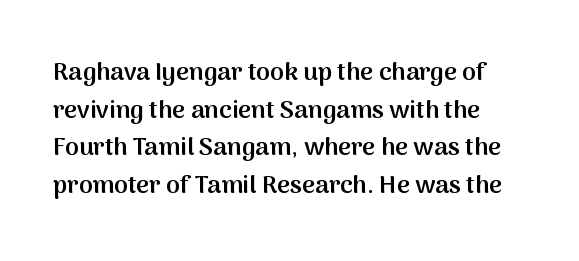
Q: Is the text bold? A: Semi-bold.
Q: Is the text italic (slanted)? A: No, it is upright.
Q: Is the text underlined? A: No.
Q: Is the spacing between letters normal or unusually wide? A: Normal.
Q: Is the spacing between lines tight, normal or loose? A: Normal.
